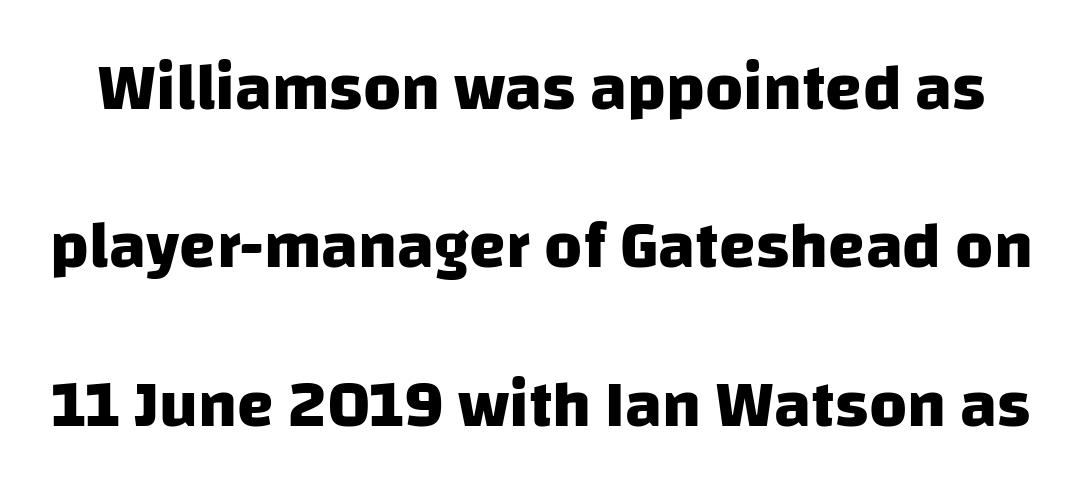
Varying glyph widths throughout — classic text-font behaviour. Classification — sans serif. Honestly, the rows look like they've been pulled way apart. Set as a true bold cut, around the 700 mark. The zone under the glyphs is completely vacant. What stands out about the letter spacing? Nothing — it is the standard amount.
